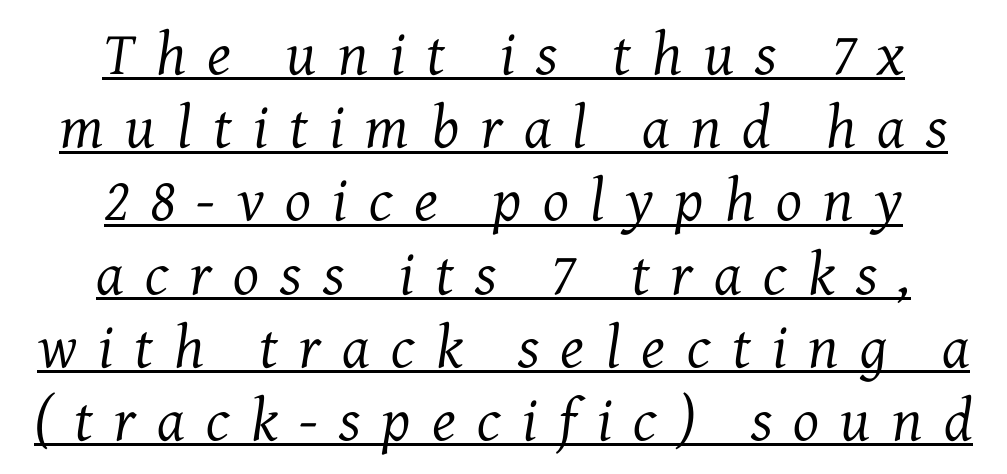
{"serif": "yes", "italic": "yes", "lean": "right", "slant_degrees": 7, "bold": "no", "weight": "regular", "width": "normal", "stroke_contrast": "medium", "x_height": "medium", "monospaced": "no", "underline": "yes", "align": "center", "line_spacing_ratio": 1.2, "letter_spacing": "wide", "letter_spacing_em": 0.35, "glyph_px": 61}
